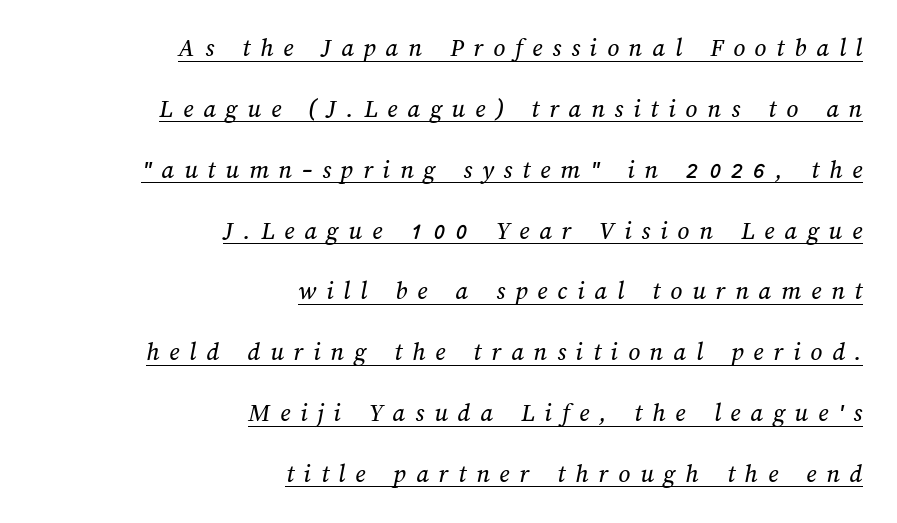
You could only call the tracking loose — the letters float apart. Compared with undecorated copy, this sample adds a rule below the words. The designer dialed line spacing up above the default. The compositor pushed each line to the right boundary.
